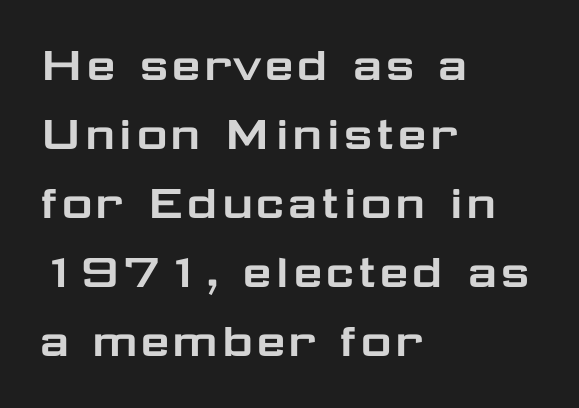
The image shows 54 px wide sans-serif type, upright; set left-aligned, normal line spacing (1.28x), normal letter spacing, not underlined; low stroke contrast and a medium x-height.
